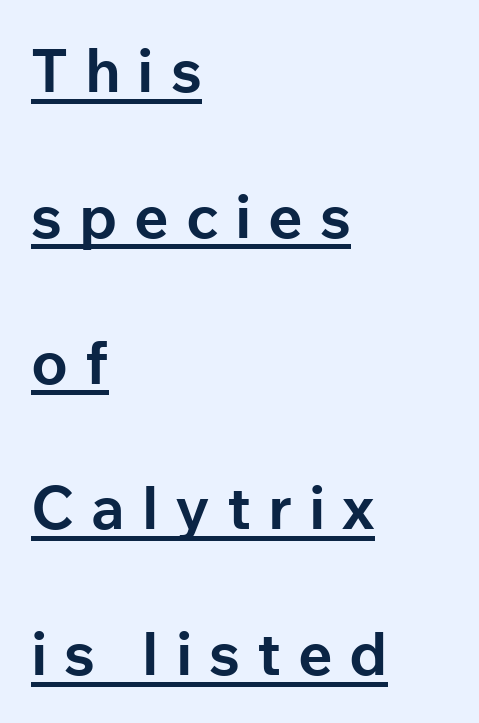
{"serif": "no", "italic": "no", "bold": "yes", "weight": "bold", "width": "normal", "stroke_contrast": "low", "x_height": "medium", "monospaced": "no", "underline": "yes", "align": "left", "line_spacing": "loose", "line_spacing_ratio": 2.43, "letter_spacing": "wide", "letter_spacing_em": 0.28, "glyph_px": 60}
